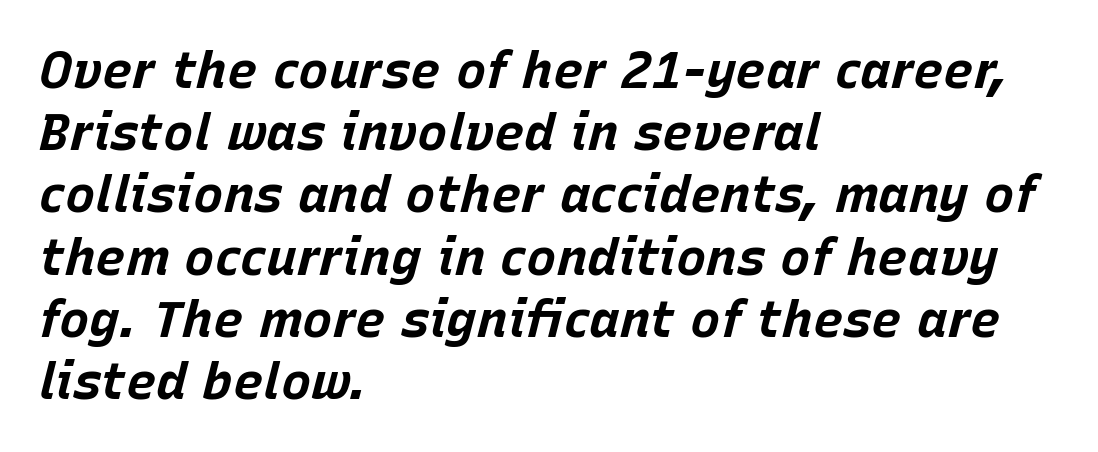
{"italic": "yes", "lean": "right", "slant_degrees": 15, "bold": "yes", "weight": "bold", "width": "normal", "stroke_contrast": "low", "x_height": "large", "monospaced": "no", "underline": "no", "align": "left", "line_spacing_ratio": 1.22, "letter_spacing": "normal", "letter_spacing_em": 0.0, "glyph_px": 51}
